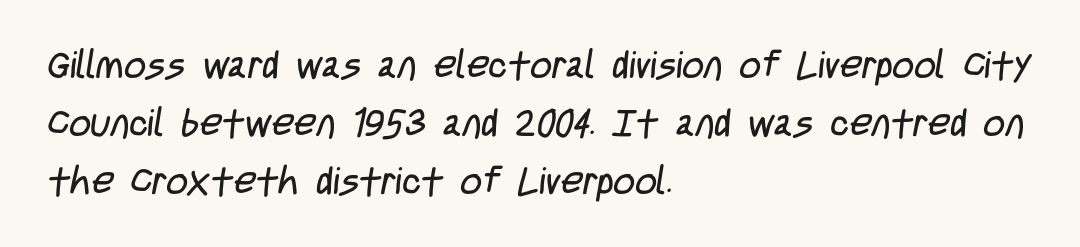
Q: Is the text bold? A: No.
Q: Is the typeface a serif or a sans-serif typeface? A: Sans-serif.
Q: Is the text underlined? A: No.
Q: How is the paragraph aligned? A: Left-aligned.
Q: Is the spacing between letters normal or unusually wide? A: Normal.
Q: Is the spacing between lines tight, normal or loose? A: Normal.
Q: Width (condensed, normal, or wide)? A: Condensed.
Q: Stroke contrast? A: Low.
Q: x-height? A: Large.
Q: Monospaced? A: No.
